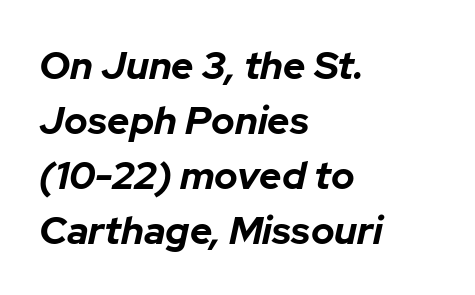
{"italic": "yes", "lean": "right", "slant_degrees": 12, "bold": "yes", "weight": "bold", "width": "normal", "stroke_contrast": "low", "x_height": "medium", "monospaced": "no", "underline": "no", "align": "left", "line_spacing": "normal", "line_spacing_ratio": 1.41, "letter_spacing": "normal", "letter_spacing_em": 0.0, "glyph_px": 39}
